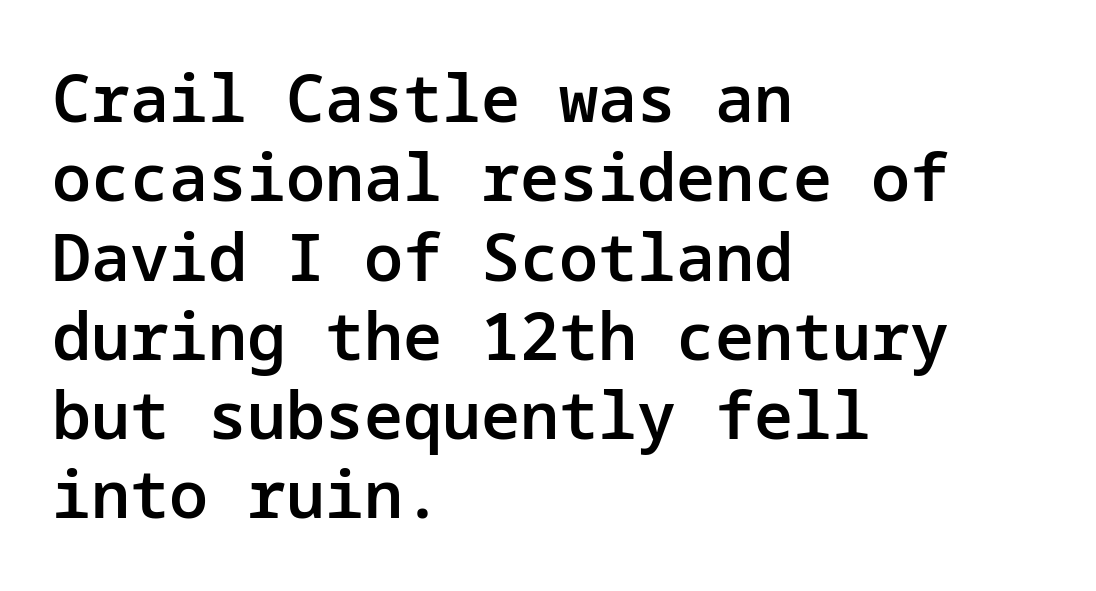
Q: Is the text bold? A: Semi-bold.
Q: Is the text italic (slanted)? A: No, it is upright.
Q: Is the typeface a serif or a sans-serif typeface? A: Sans-serif.
Q: Is the text underlined? A: No.
Q: How is the paragraph aligned? A: Left-aligned.
Q: Is the spacing between letters normal or unusually wide? A: Normal.
Q: Width (condensed, normal, or wide)? A: Normal.
Q: Stroke contrast? A: Low.
Q: x-height? A: Medium.
